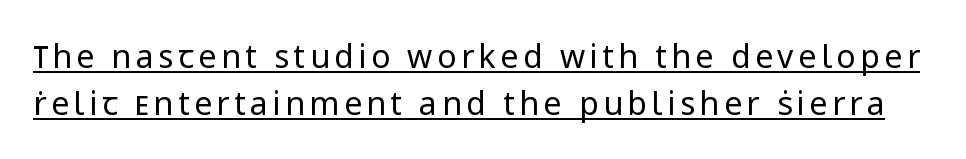
The image shows 32 px regular-weight sans-serif type, upright; set normal line spacing (1.48x), underlined; low stroke contrast and a medium x-height.
